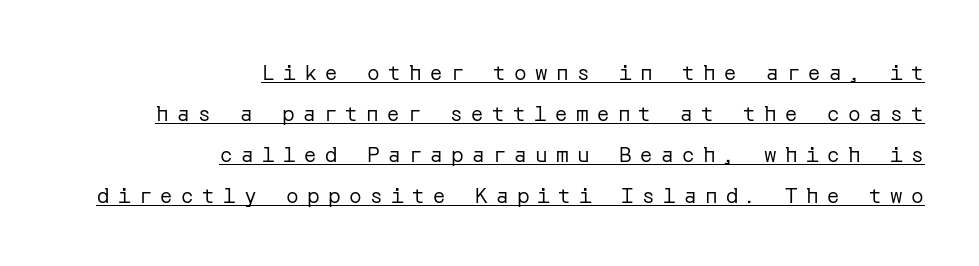
{"italic": "no", "bold": "no", "underline": "yes", "align": "right", "line_spacing": "loose", "line_spacing_ratio": 1.96, "letter_spacing": "wide", "letter_spacing_em": 0.4, "glyph_px": 21}
